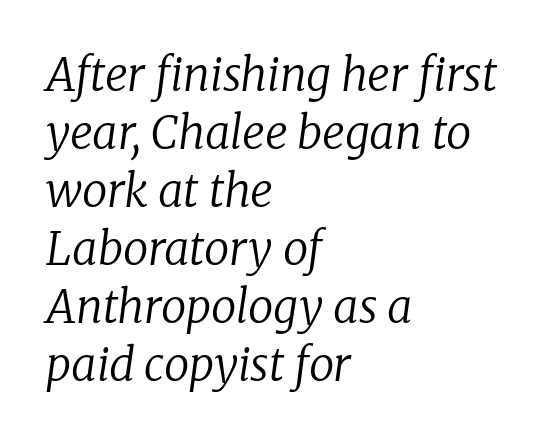
{"serif": "yes", "italic": "yes", "lean": "right", "slant_degrees": 8, "bold": "no", "weight": "regular", "width": "normal", "stroke_contrast": "low", "x_height": "medium", "monospaced": "no", "underline": "no", "align": "left", "line_spacing": "normal", "line_spacing_ratio": 1.29, "letter_spacing": "normal", "letter_spacing_em": 0.0, "glyph_px": 45}
